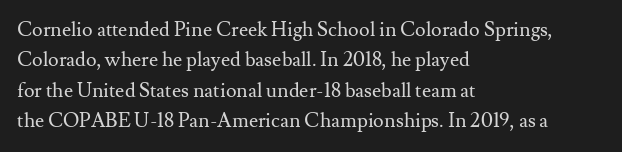
The typesetting does not lean heavy: it is not bold. Words appear dense and cohesive because spacing is normal. Every character sits straight up, as roman type does. What's the leading like? Ordinary, nothing unusual. Glance below the letters and you will spot only blank space.
